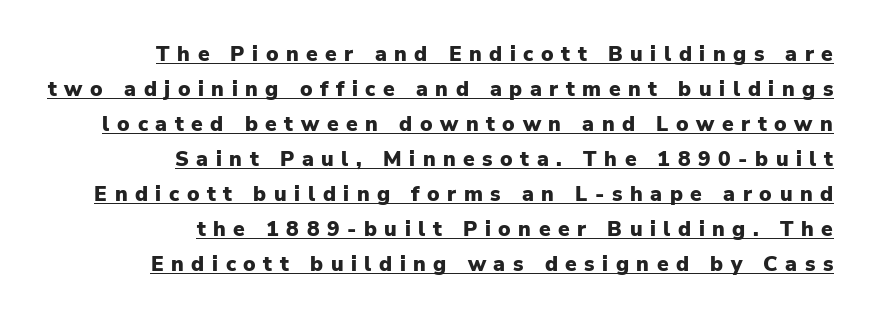
Q: Is the text bold? A: Yes.
Q: Is the text italic (slanted)? A: No, it is upright.
Q: Is the text underlined? A: Yes.
Q: How is the paragraph aligned? A: Right-aligned.
Q: Is the spacing between letters normal or unusually wide? A: Unusually wide.
Q: Is the spacing between lines tight, normal or loose? A: Normal.
